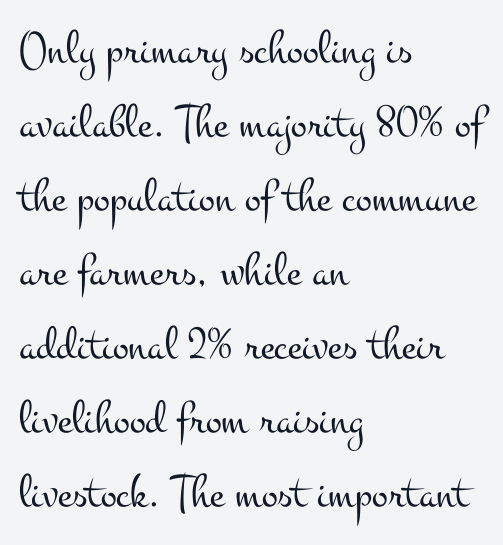
Notice how the passage keeps a crisp vertical edge on the left only. This rendering leaves character spacing at its baseline value. Beneath every word, the page is bare. Summary of weight: not heavy and not bold.
